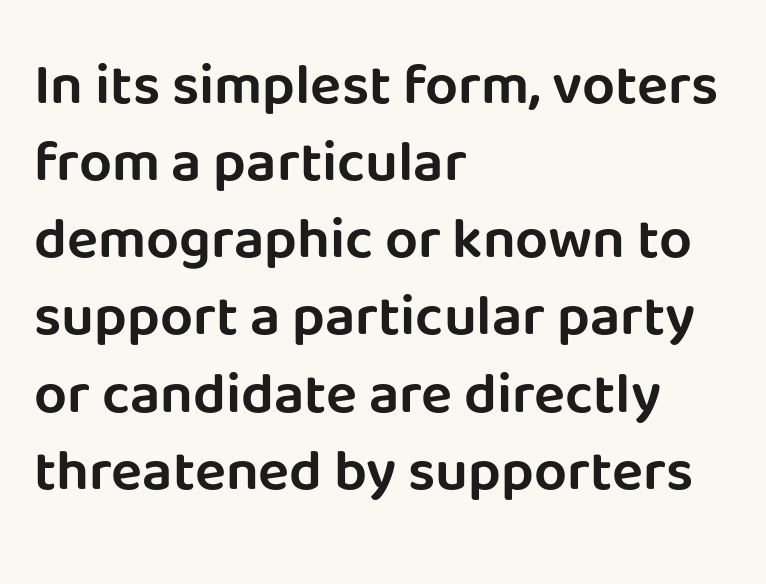
Q: Is the text italic (slanted)? A: No, it is upright.
Q: Is the typeface a serif or a sans-serif typeface? A: Sans-serif.
Q: Is the text underlined? A: No.
Q: How is the paragraph aligned? A: Left-aligned.
Q: Is the spacing between letters normal or unusually wide? A: Normal.
Q: Is the spacing between lines tight, normal or loose? A: Normal.
Q: Width (condensed, normal, or wide)? A: Normal.
Q: Stroke contrast? A: Low.
Q: x-height? A: Large.
Q: Monospaced? A: No.
